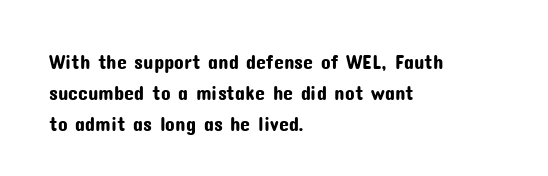
The image shows 20 px text type, upright; set left-aligned, normal line spacing (1.55x), normal letter spacing, not underlined.
